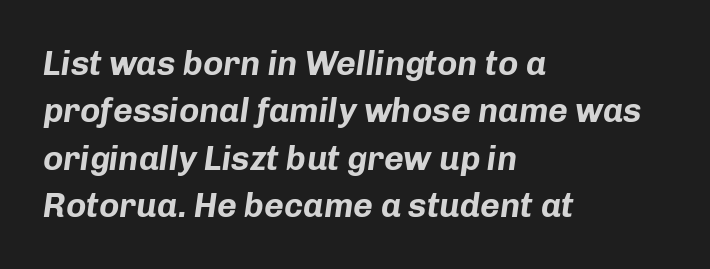
{"italic": "yes", "lean": "right", "slant_degrees": 8, "bold": "yes", "weight": "bold", "width": "normal", "stroke_contrast": "low", "x_height": "medium", "monospaced": "no", "underline": "no", "align": "left", "line_spacing": "normal", "line_spacing_ratio": 1.39, "letter_spacing": "normal", "letter_spacing_em": 0.0, "glyph_px": 34}
